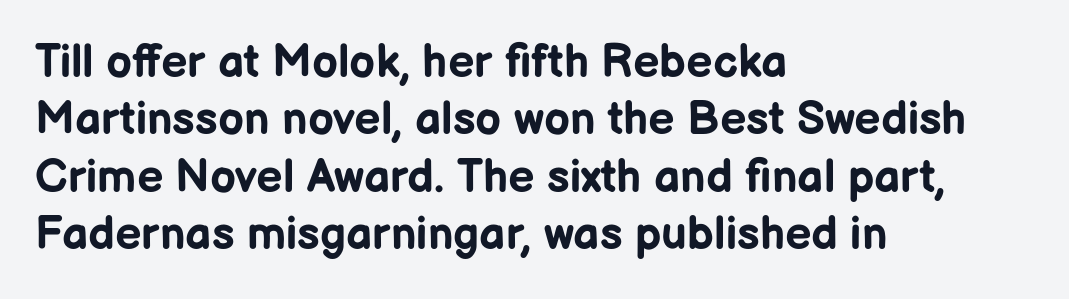
Q: Is the text bold? A: Yes.
Q: Is the text italic (slanted)? A: No, it is upright.
Q: Is the typeface a serif or a sans-serif typeface? A: Sans-serif.
Q: Is the text underlined? A: No.
Q: How is the paragraph aligned? A: Left-aligned.
Q: Is the spacing between letters normal or unusually wide? A: Normal.
Q: Is the spacing between lines tight, normal or loose? A: Normal.
Q: Width (condensed, normal, or wide)? A: Normal.
Q: Stroke contrast? A: Low.
Q: x-height? A: Medium.
Q: Monospaced? A: No.
